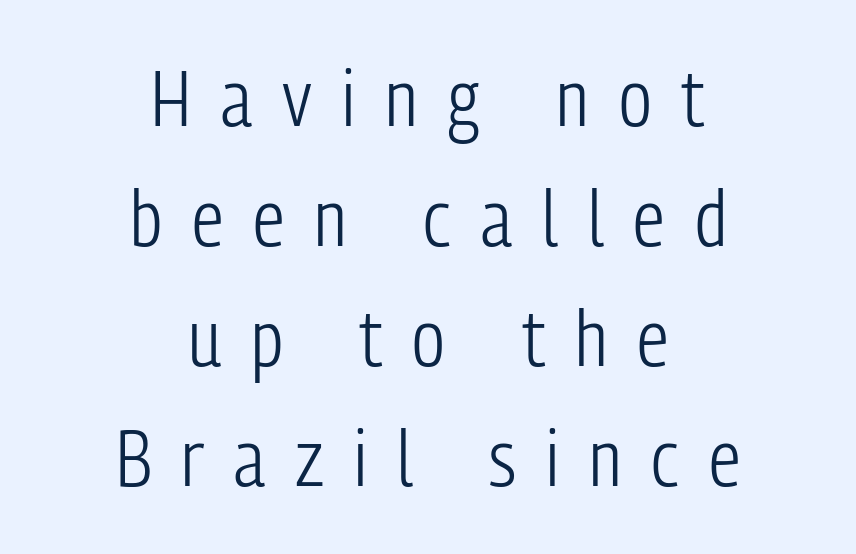
{"serif": "no", "italic": "no", "bold": "no", "weight": "light", "width": "condensed", "stroke_contrast": "low", "x_height": "medium", "monospaced": "no", "underline": "no", "align": "center", "line_spacing": "normal", "line_spacing_ratio": 1.52, "letter_spacing": "wide", "letter_spacing_em": 0.38, "glyph_px": 79}
